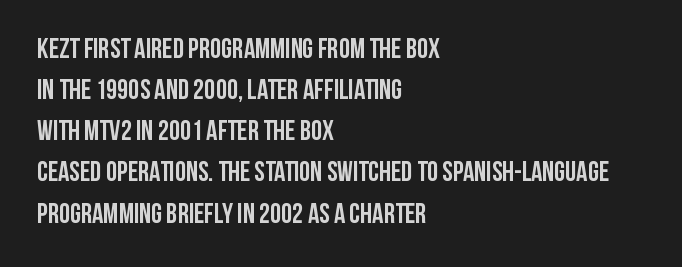
The face used here has the dense, thick strokes of a bold. Examine the stroke ends and you'll find no serifs. Note the varied advance widths — an 'i' is clearly narrower than an 'm'. Typeset ragged right — the left edge is the straight one. Line spacing here is normal.
